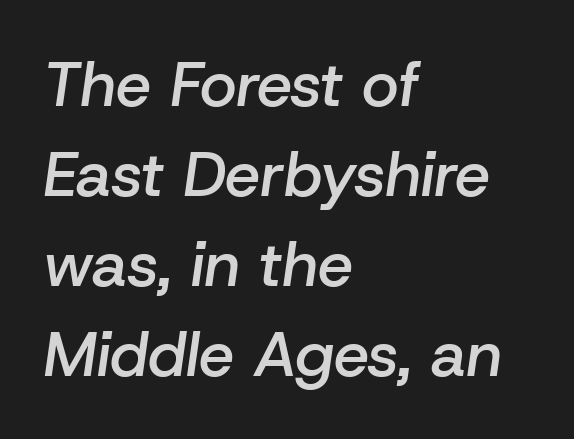
Q: Is the text bold? A: Semi-bold.
Q: Is the text italic (slanted)? A: Yes, it leans right by about 8 degrees.
Q: Is the text underlined? A: No.
Q: How is the paragraph aligned? A: Left-aligned.
Q: Is the spacing between letters normal or unusually wide? A: Normal.
Q: Is the spacing between lines tight, normal or loose? A: Normal.
Q: Width (condensed, normal, or wide)? A: Normal.
Q: Stroke contrast? A: Low.
Q: x-height? A: Medium.
Q: Monospaced? A: No.
